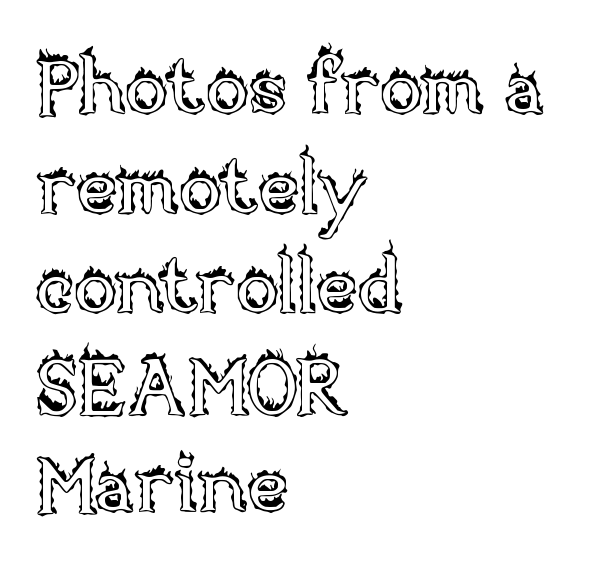
Q: Is the text italic (slanted)? A: No, it is upright.
Q: Is the text underlined? A: No.
Q: How is the paragraph aligned? A: Left-aligned.
Q: Is the spacing between letters normal or unusually wide? A: Normal.
Q: Is the spacing between lines tight, normal or loose? A: Normal.
Q: Width (condensed, normal, or wide)? A: Normal.
Q: x-height? A: Large.
Q: Monospaced? A: No.
